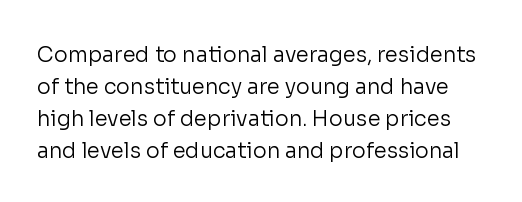
Does the leading feel generous? No, just average. Only glyphs here, with clear space below each row. No extra ink here — the face is not bold. Vertical strokes here are truly vertical. The line texture is even and compact thanks to regular tracking.
